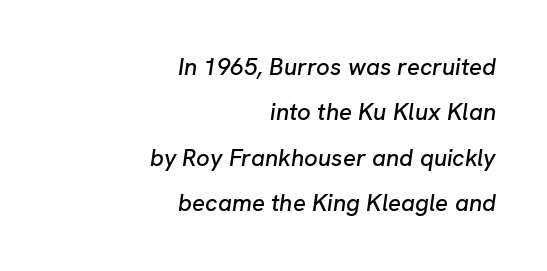
The image shows 24 px text type, italic (leaning right); set right-aligned, line spacing 1.89x, normal letter spacing, not underlined.
